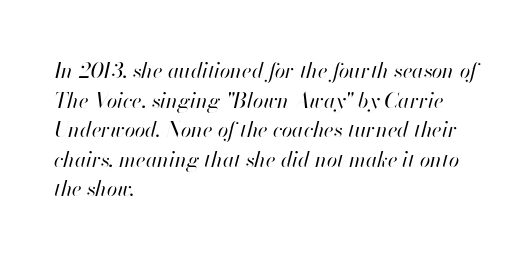
{"italic": "yes", "lean": "right", "slant_degrees": 13, "bold": "no", "underline": "no", "align": "left", "line_spacing": "normal", "line_spacing_ratio": 1.41, "letter_spacing": "normal", "letter_spacing_em": 0.0, "glyph_px": 21}
